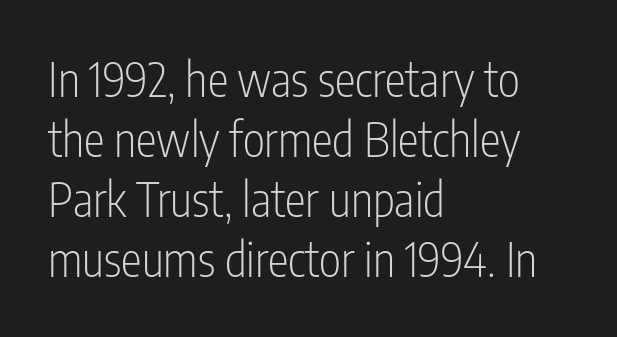
Underline: absent. The characters display no serif detailing; their extremities are plain. Think standard paragraph weight, or any step lighter than that. Reading down the column, the eye jumps a familiar distance to each next line.
